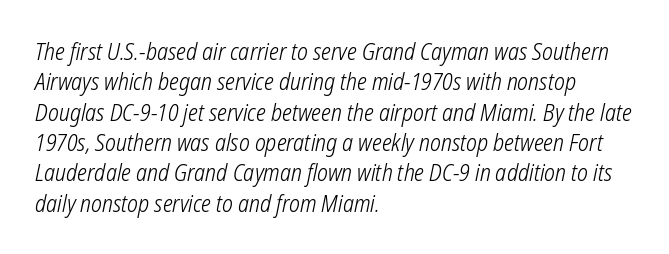
{"bold": "no", "underline": "no", "align": "left", "line_spacing": "normal", "line_spacing_ratio": 1.32, "letter_spacing": "normal", "letter_spacing_em": 0.0, "glyph_px": 23}
